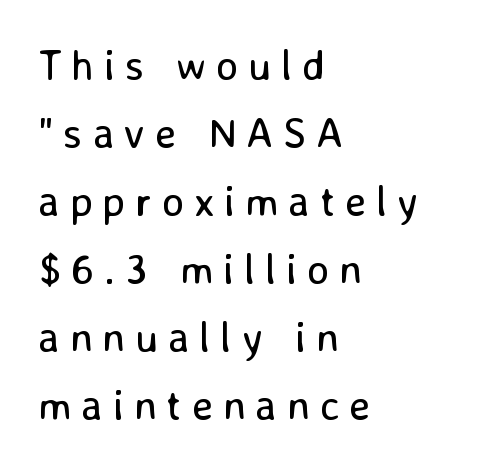
Q: Is the text bold? A: No.
Q: Is the text italic (slanted)? A: No, it is upright.
Q: Is the typeface a serif or a sans-serif typeface? A: Sans-serif.
Q: Is the text underlined? A: No.
Q: How is the paragraph aligned? A: Left-aligned.
Q: Is the spacing between letters normal or unusually wide? A: Unusually wide.
Q: Is the spacing between lines tight, normal or loose? A: Normal.
Q: Width (condensed, normal, or wide)? A: Normal.
Q: Stroke contrast? A: Low.
Q: x-height? A: Medium.
Q: Monospaced? A: No.
